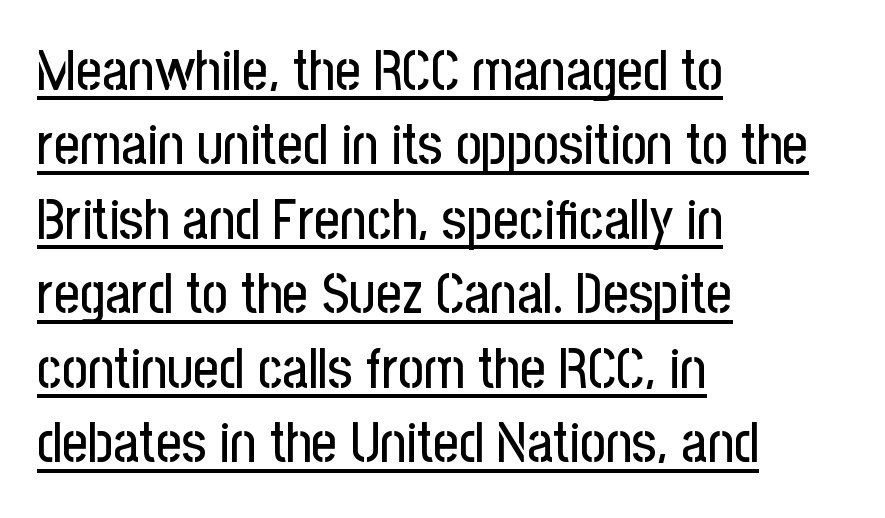
The image shows 56 px condensed sans-serif type, upright; set left-aligned, normal line spacing (1.33x), normal letter spacing, underlined; low stroke contrast and a medium x-height.
